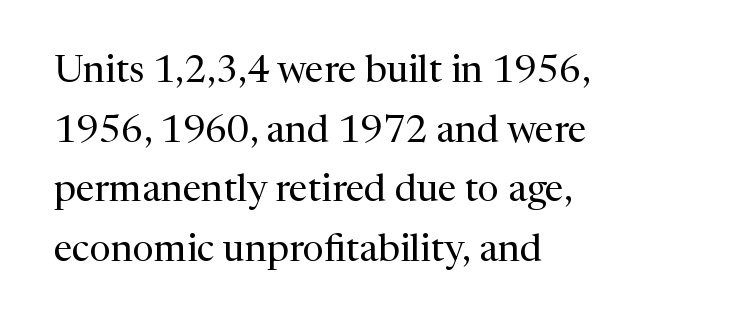
Q: Is the text bold? A: No.
Q: Is the text italic (slanted)? A: No, it is upright.
Q: Is the typeface a serif or a sans-serif typeface? A: Serif.
Q: Is the text underlined? A: No.
Q: How is the paragraph aligned? A: Left-aligned.
Q: Is the spacing between letters normal or unusually wide? A: Normal.
Q: Is the spacing between lines tight, normal or loose? A: Normal.
Q: Width (condensed, normal, or wide)? A: Normal.
Q: Stroke contrast? A: Medium.
Q: x-height? A: Medium.
Q: Monospaced? A: No.
